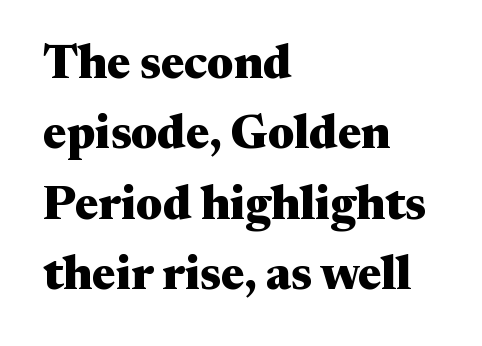
{"serif": "yes", "italic": "no", "bold": "yes", "weight": "heavy", "width": "wide", "stroke_contrast": "medium", "x_height": "medium", "monospaced": "no", "underline": "no", "align": "left", "line_spacing": "normal", "line_spacing_ratio": 1.5, "letter_spacing": "normal", "letter_spacing_em": 0.0, "glyph_px": 47}
